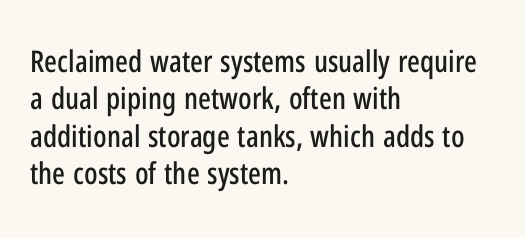
The image shows 30 px condensed sans-serif type, upright; set left-aligned, normal line spacing (1.25x), normal letter spacing, not underlined; low stroke contrast and a medium x-height.
